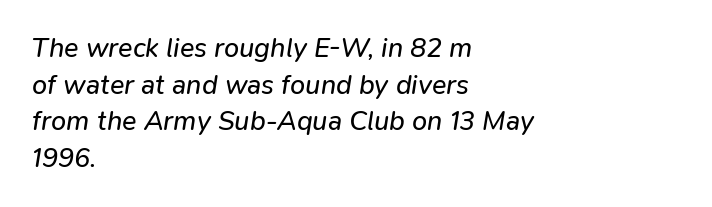
The image shows 27 px text type, italic (leaning right); set left-aligned, normal line spacing (1.36x), normal letter spacing, not underlined.
